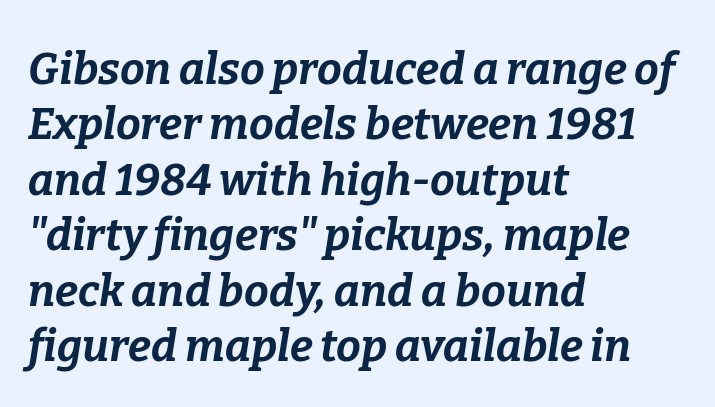
The image shows 44 px bold type, italic (leaning right); set left-aligned, normal line spacing (1.26x), normal letter spacing, not underlined; low stroke contrast and a medium x-height.
